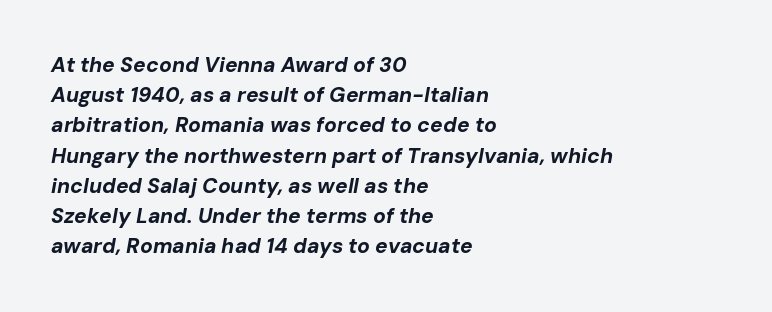
The image shows 21 px bold type, italic (leaning right); set left-aligned, normal line spacing (1.44x), normal letter spacing, not underlined.
